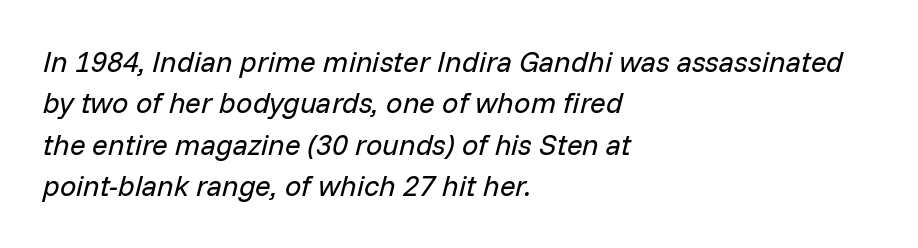
{"italic": "yes", "lean": "right", "slant_degrees": 14, "bold": "no", "weight": "regular", "width": "normal", "stroke_contrast": "low", "x_height": "medium", "monospaced": "no", "underline": "no", "align": "left", "line_spacing": "normal", "line_spacing_ratio": 1.43, "letter_spacing": "normal", "letter_spacing_em": 0.0, "glyph_px": 29}
